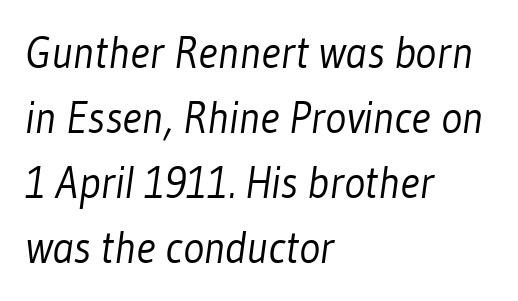
Q: Is the text bold? A: No.
Q: Is the typeface a serif or a sans-serif typeface? A: Sans-serif.
Q: Is the text underlined? A: No.
Q: How is the paragraph aligned? A: Left-aligned.
Q: Is the spacing between letters normal or unusually wide? A: Normal.
Q: Is the spacing between lines tight, normal or loose? A: Normal.
Q: Width (condensed, normal, or wide)? A: Condensed.
Q: Stroke contrast? A: Low.
Q: x-height? A: Medium.
Q: Monospaced? A: No.
